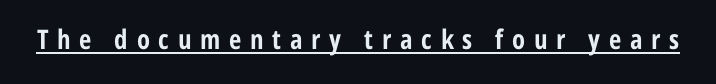
The image shows 27 px bold type, upright; set unusually wide letter spacing (+0.32 em), underlined.
